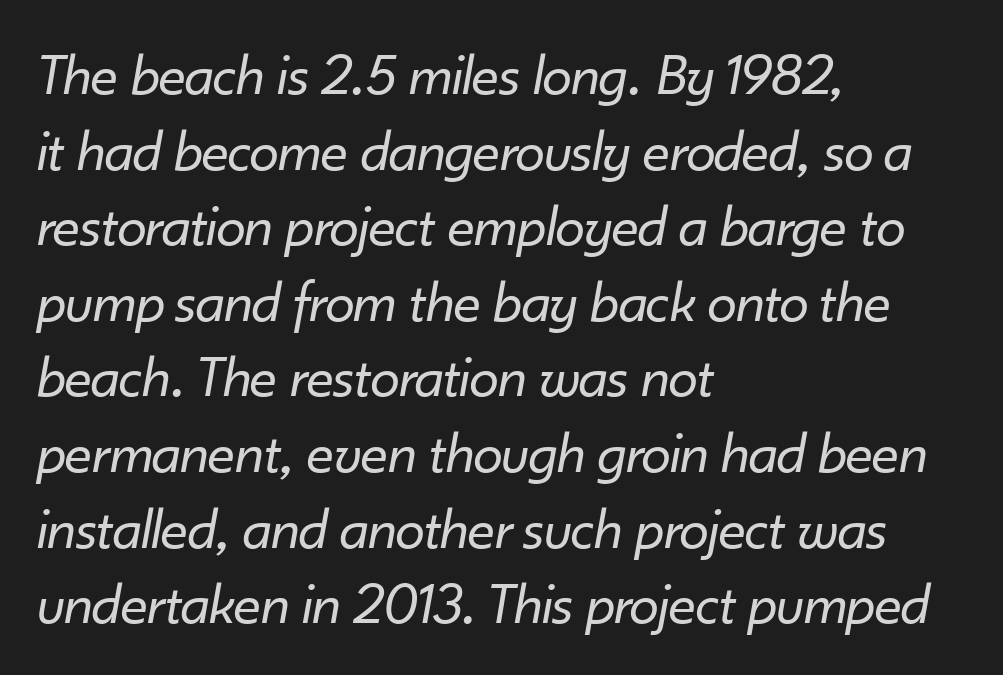
Q: Is the text bold? A: No.
Q: Is the text italic (slanted)? A: Yes, it leans right by about 10 degrees.
Q: Is the text underlined? A: No.
Q: How is the paragraph aligned? A: Left-aligned.
Q: Is the spacing between letters normal or unusually wide? A: Normal.
Q: Is the spacing between lines tight, normal or loose? A: Normal.
Q: Width (condensed, normal, or wide)? A: Normal.
Q: Stroke contrast? A: Low.
Q: x-height? A: Small.
Q: Monospaced? A: No.
